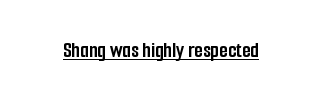
Q: Is the text bold? A: Yes.
Q: Is the text italic (slanted)? A: No, it is upright.
Q: Is the text underlined? A: Yes.
Q: Is the spacing between letters normal or unusually wide? A: Normal.
